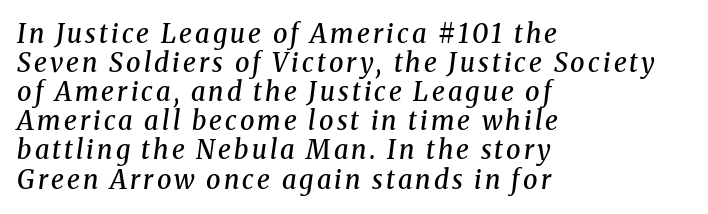
The image shows 26 px text type, italic (leaning right); set left-aligned, tight line spacing (1.12x), not underlined.
